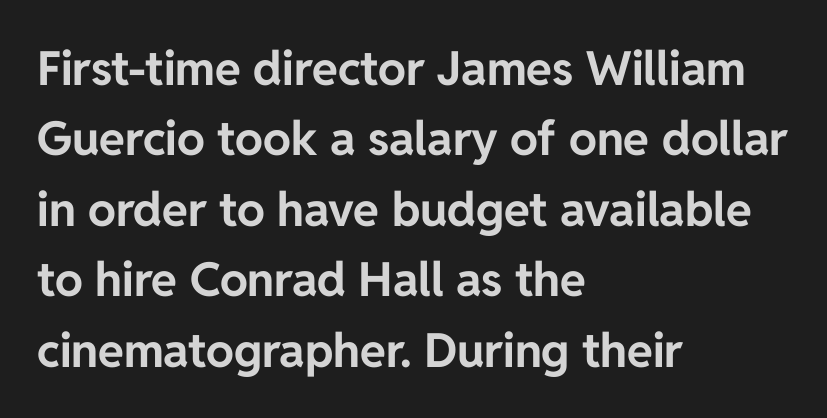
{"serif": "no", "italic": "no", "bold": "yes", "weight": "bold", "width": "normal", "stroke_contrast": "low", "x_height": "medium", "monospaced": "no", "underline": "no", "align": "left", "line_spacing": "normal", "line_spacing_ratio": 1.5, "letter_spacing": "normal", "letter_spacing_em": 0.0, "glyph_px": 47}
